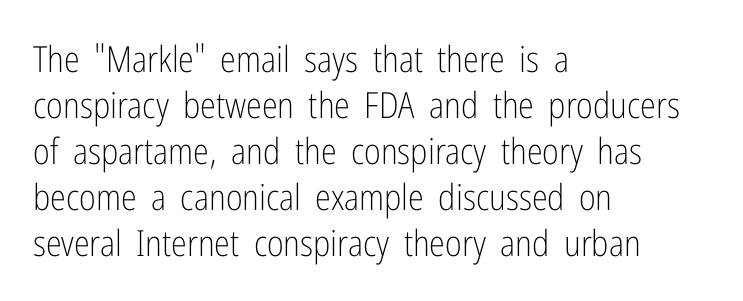
Q: Is the text bold? A: No.
Q: Is the text italic (slanted)? A: No, it is upright.
Q: Is the typeface a serif or a sans-serif typeface? A: Sans-serif.
Q: Is the text underlined? A: No.
Q: How is the paragraph aligned? A: Left-aligned.
Q: Is the spacing between letters normal or unusually wide? A: Normal.
Q: Is the spacing between lines tight, normal or loose? A: Normal.
Q: Width (condensed, normal, or wide)? A: Condensed.
Q: Stroke contrast? A: Low.
Q: x-height? A: Medium.
Q: Monospaced? A: No.
